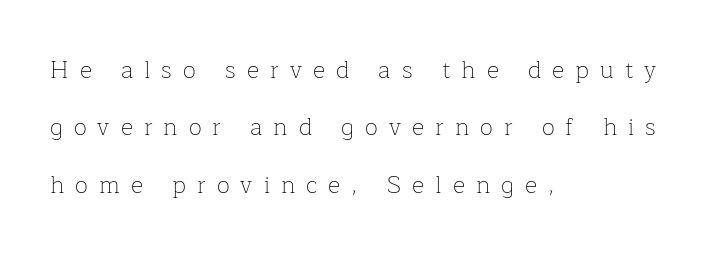
The image shows 24 px text type, upright; set left-aligned, loose line spacing (2.39x), unusually wide letter spacing (+0.46 em), not underlined.
